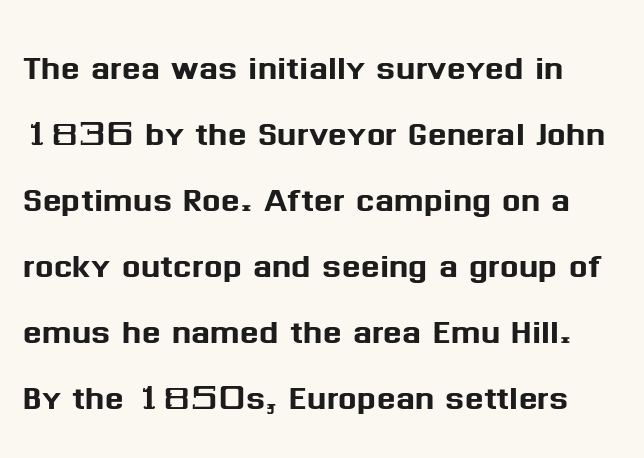
Q: Is the text italic (slanted)? A: No, it is upright.
Q: Is the typeface a serif or a sans-serif typeface? A: Sans-serif.
Q: Is the text underlined? A: No.
Q: Is the spacing between letters normal or unusually wide? A: Normal.
Q: Is the spacing between lines tight, normal or loose? A: Normal.
Q: Width (condensed, normal, or wide)? A: Normal.
Q: Stroke contrast? A: Medium.
Q: x-height? A: Medium.
Q: Monospaced? A: No.
